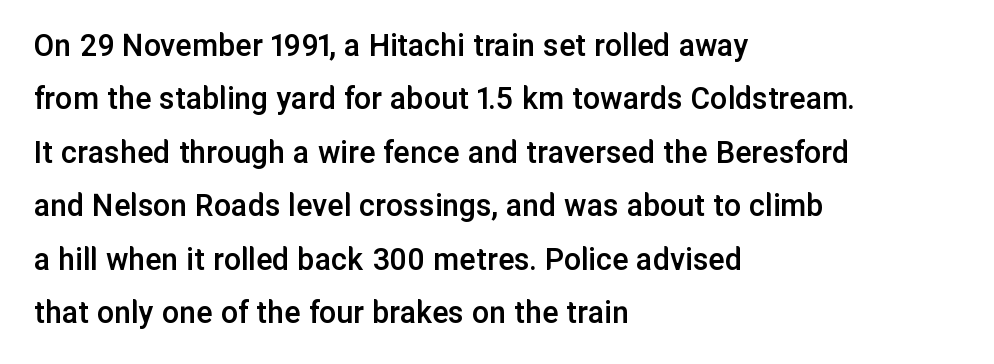
The image shows 34 px semibold sans-serif type, upright; set left-aligned, normal line spacing (1.57x), normal letter spacing, not underlined; low stroke contrast and a medium x-height.
